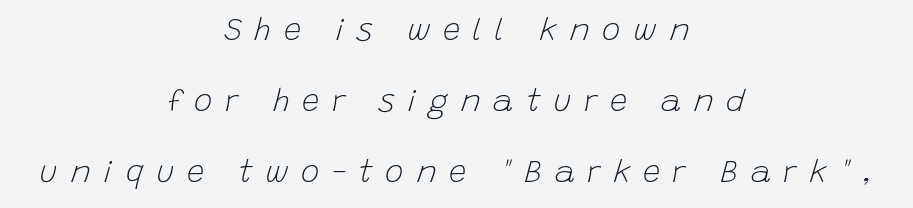
The image shows 31 px light type, italic (leaning right); set centered, loose line spacing (2.29x), unusually wide letter spacing (+0.4 em), not underlined; low stroke contrast and a large x-height.
